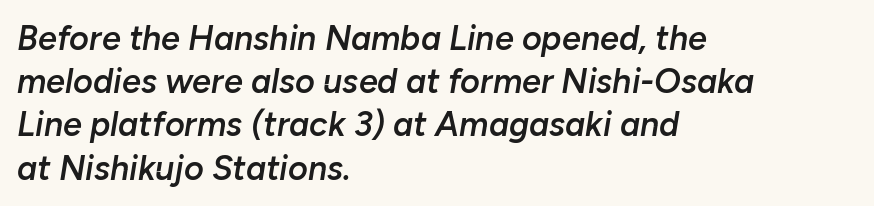
The passage shown leans; its letterforms are oblique. The specimen omits any rule beneath the text block's lines. Which margin do the lines hug? The left one — the right edge is uneven. Each letter keeps its own natural width here, so spacing adapts to shape.
